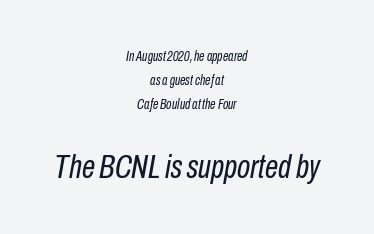
Q: Is the text bold? A: No.
Q: Is the text italic (slanted)? A: Yes, it leans right by about 10 degrees.
Q: Is the text underlined? A: No.
Q: How is the paragraph aligned? A: Centered.
Q: Is the spacing between letters normal or unusually wide? A: Normal.
Q: Which block of text is set in a larger size, the first (top) or the second (bottom)? A: The second (bottom) one.
Q: Width (condensed, normal, or wide)? A: Condensed.
Q: Stroke contrast? A: Low.
Q: x-height? A: Medium.
Q: Monospaced? A: No.
